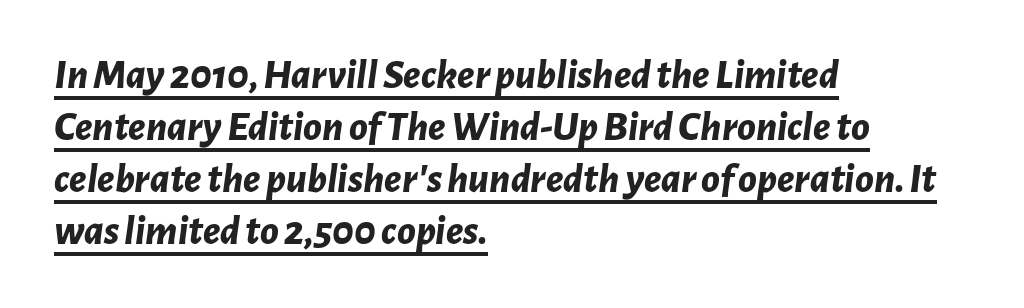
Summary of weight: heavy, a full bold. The gaps between neighbouring characters are ordinary and unremarkable. Notice how a bar underscores the lettering throughout. This sample has the flowing, uneven cadence of proportional lettering.
